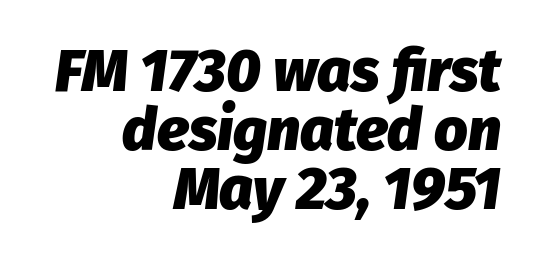
The image shows 59 px heavy type, italic (leaning right); set right-aligned, tight line spacing (1.0x), normal letter spacing, not underlined; low stroke contrast and a medium x-height.
